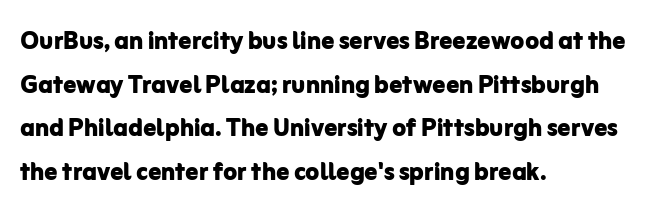
{"serif": "no", "italic": "no", "bold": "yes", "weight": "bold", "width": "normal", "stroke_contrast": "low", "x_height": "medium", "monospaced": "no", "underline": "no", "align": "left", "line_spacing": "normal", "line_spacing_ratio": 1.36, "letter_spacing": "normal", "letter_spacing_em": 0.0, "glyph_px": 32}
